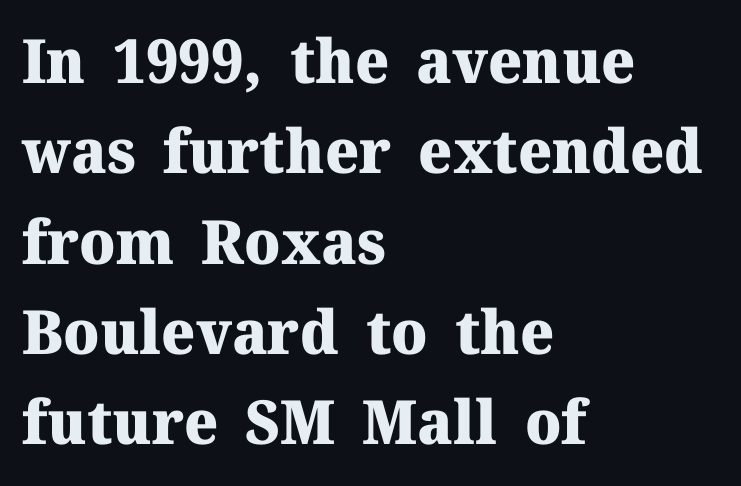
Q: Is the text bold? A: Yes.
Q: Is the text italic (slanted)? A: No, it is upright.
Q: Is the typeface a serif or a sans-serif typeface? A: Serif.
Q: Is the text underlined? A: No.
Q: How is the paragraph aligned? A: Left-aligned.
Q: Is the spacing between letters normal or unusually wide? A: Normal.
Q: Is the spacing between lines tight, normal or loose? A: Normal.
Q: Width (condensed, normal, or wide)? A: Normal.
Q: Stroke contrast? A: Medium.
Q: x-height? A: Medium.
Q: Monospaced? A: No.
